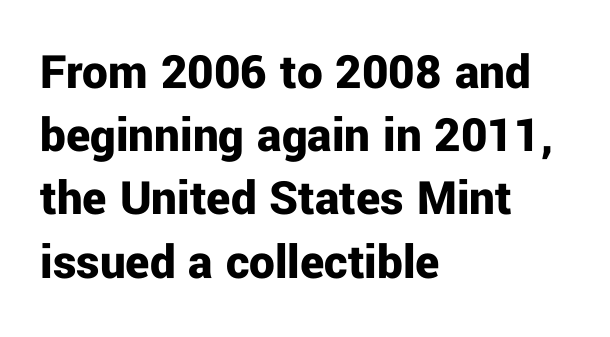
Q: Is the text bold? A: Yes.
Q: Is the text italic (slanted)? A: No, it is upright.
Q: Is the typeface a serif or a sans-serif typeface? A: Sans-serif.
Q: Is the text underlined? A: No.
Q: How is the paragraph aligned? A: Left-aligned.
Q: Is the spacing between letters normal or unusually wide? A: Normal.
Q: Width (condensed, normal, or wide)? A: Normal.
Q: Stroke contrast? A: Low.
Q: x-height? A: Medium.
Q: Monospaced? A: No.
